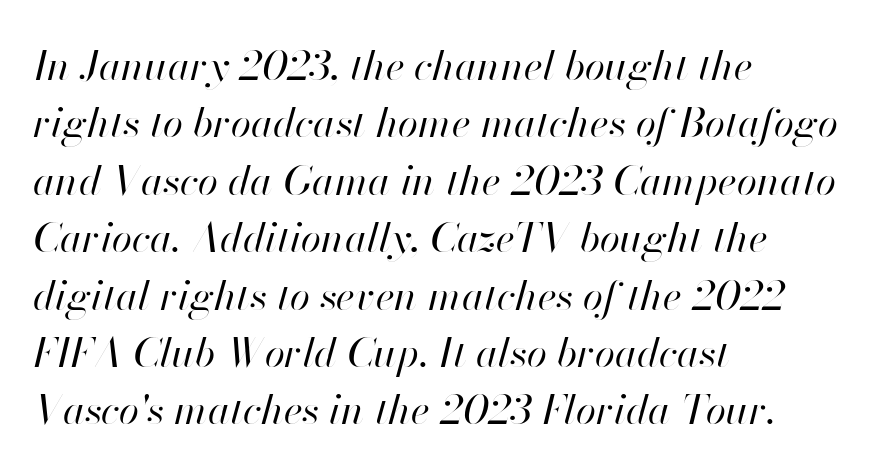
{"italic": "yes", "lean": "right", "slant_degrees": 13, "bold": "no", "weight": "regular", "width": "normal", "stroke_contrast": "high", "x_height": "small", "monospaced": "no", "underline": "no", "align": "left", "line_spacing": "normal", "line_spacing_ratio": 1.4, "letter_spacing": "normal", "letter_spacing_em": 0.0, "glyph_px": 41}
